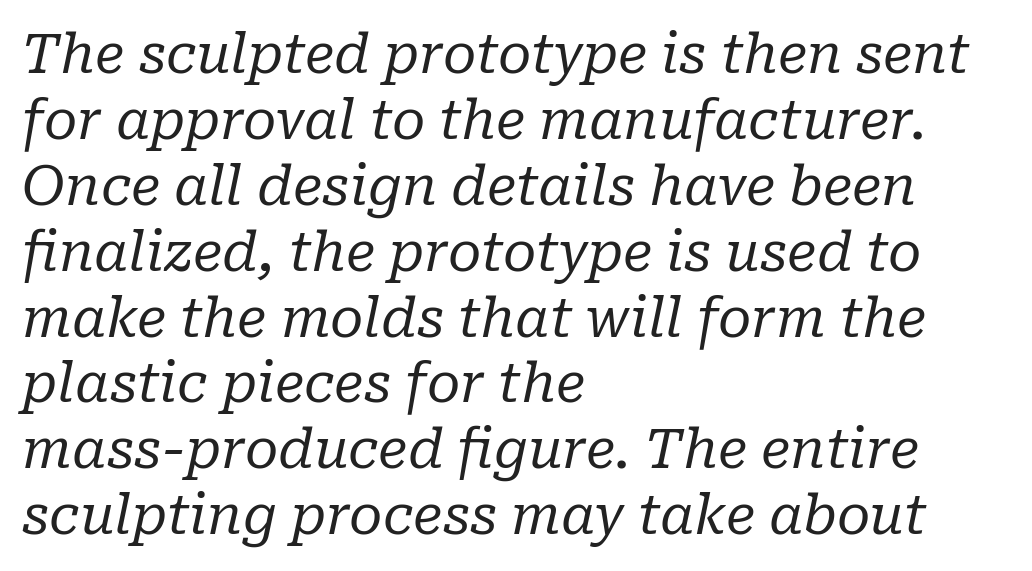
Q: Is the text bold? A: No.
Q: Is the text italic (slanted)? A: Yes, it leans right by about 10 degrees.
Q: Is the typeface a serif or a sans-serif typeface? A: Serif.
Q: Is the text underlined? A: No.
Q: How is the paragraph aligned? A: Left-aligned.
Q: Is the spacing between letters normal or unusually wide? A: Normal.
Q: Width (condensed, normal, or wide)? A: Normal.
Q: Stroke contrast? A: Low.
Q: x-height? A: Medium.
Q: Monospaced? A: No.
